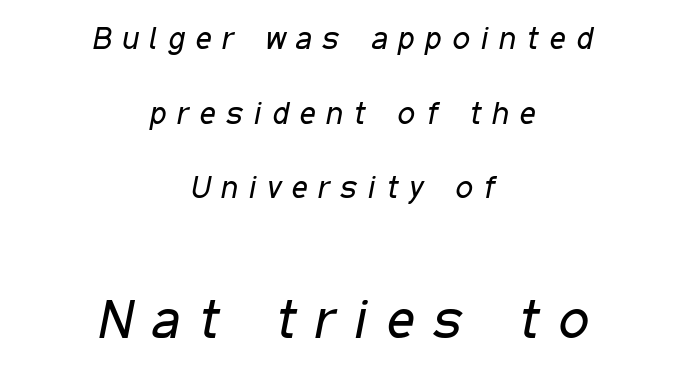
{"italic": "yes", "lean": "right", "slant_degrees": 11, "bold": "no", "weight": "regular", "width": "condensed", "stroke_contrast": "low", "x_height": "medium", "monospaced": "no", "underline": "no", "align": "center", "line_spacing": "loose", "line_spacing_ratio": 2.41, "letter_spacing": "wide", "letter_spacing_em": 0.35, "larger_block": "second", "size_ratio": 1.74, "glyph_px": 54}
